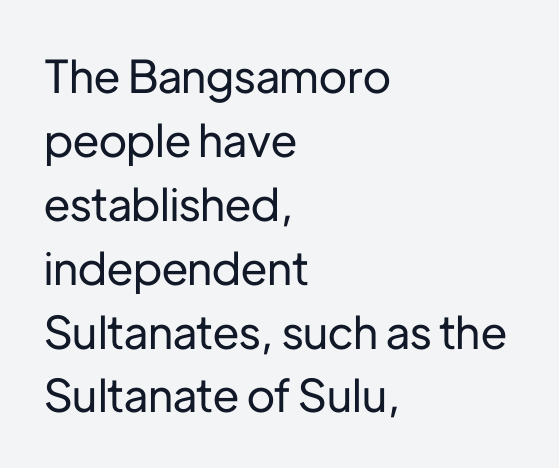
Q: Is the text italic (slanted)? A: No, it is upright.
Q: Is the typeface a serif or a sans-serif typeface? A: Sans-serif.
Q: Is the text underlined? A: No.
Q: How is the paragraph aligned? A: Left-aligned.
Q: Is the spacing between letters normal or unusually wide? A: Normal.
Q: Is the spacing between lines tight, normal or loose? A: Normal.
Q: Width (condensed, normal, or wide)? A: Normal.
Q: Stroke contrast? A: Low.
Q: x-height? A: Medium.
Q: Monospaced? A: No.
